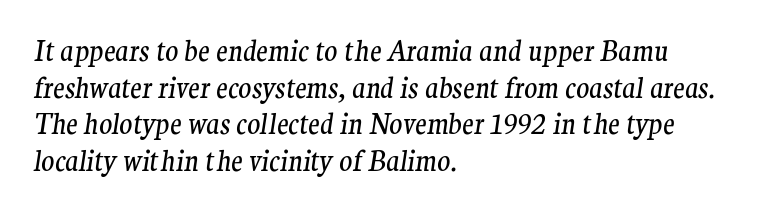
{"italic": "yes", "lean": "right", "slant_degrees": 9, "bold": "no", "underline": "no", "align": "left", "line_spacing": "normal", "line_spacing_ratio": 1.36, "letter_spacing": "normal", "letter_spacing_em": 0.0, "glyph_px": 27}
